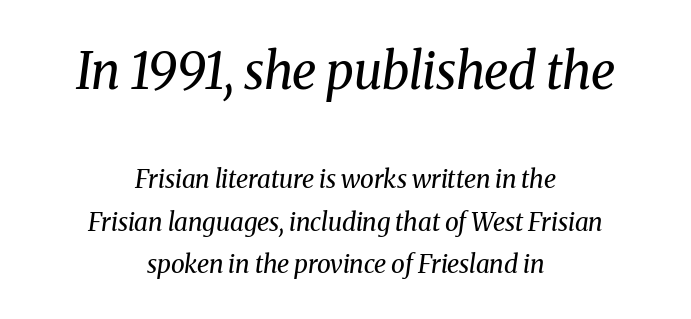
The block sitting higher on the canvas is the one with enlarged characters. Nobody drew a line under any word here. Is this a fixed-width face? No — the glyphs have proportional, varying widths. The face used here has a pronounced slope to its letters. The weight would be labelled regular, book, light, or lighter still.
